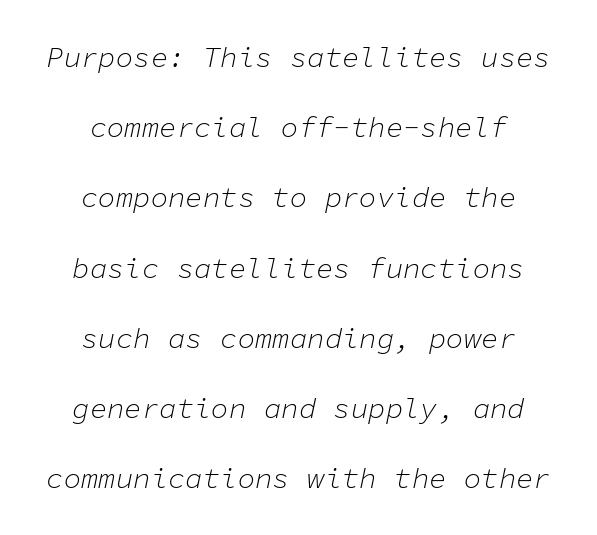
Tall strokes in this sample are angled rather than plumb. Notice the wide empty band between every row — that's loose leading. Glance below the letters and you will spot only blank space. The letterforms sit at book weight or below.
